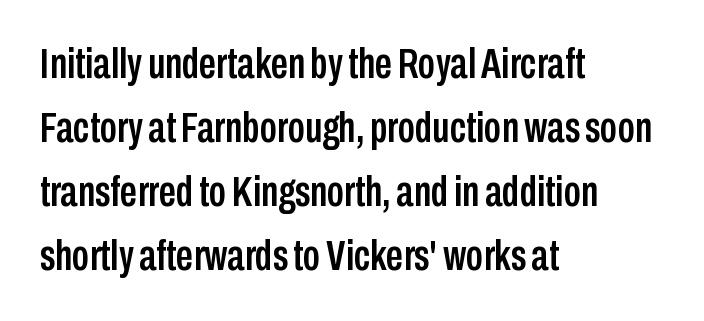
The image shows 43 px condensed sans-serif type, upright; set left-aligned, normal line spacing (1.49x), normal letter spacing, not underlined; low stroke contrast and a medium x-height.
